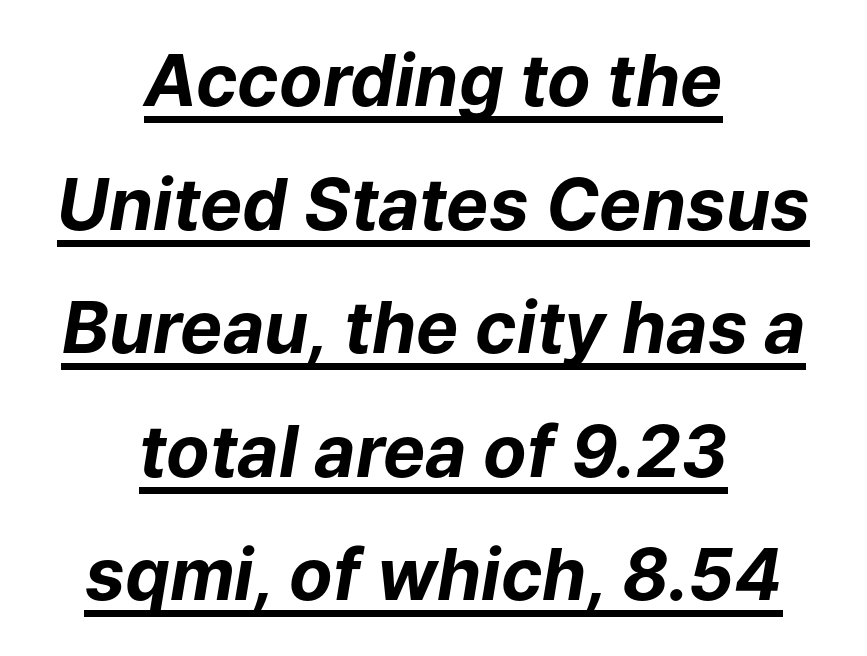
{"italic": "yes", "lean": "right", "slant_degrees": 9, "bold": "yes", "weight": "bold", "width": "normal", "stroke_contrast": "low", "x_height": "medium", "monospaced": "no", "underline": "yes", "align": "center", "line_spacing_ratio": 1.74, "letter_spacing": "normal", "letter_spacing_em": 0.0, "glyph_px": 71}
